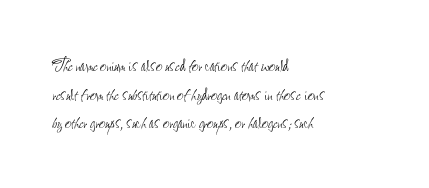
Q: Is the text bold? A: No.
Q: Is the text italic (slanted)? A: Yes.
Q: Is the text underlined? A: No.
Q: How is the paragraph aligned? A: Left-aligned.
Q: Is the spacing between letters normal or unusually wide? A: Normal.
